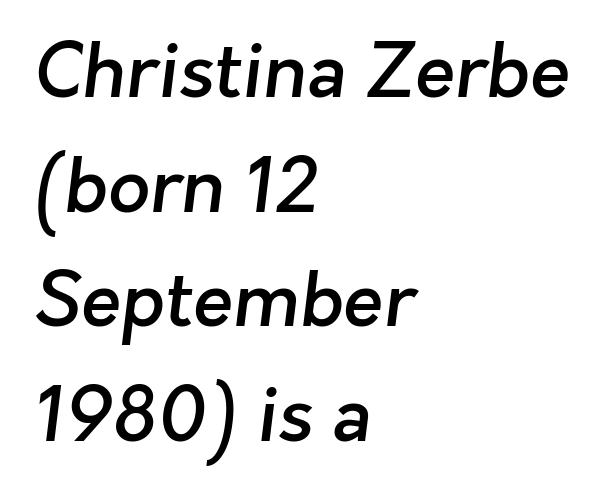
The rendering shows plain stroke endings on the letterforms — a sans-serif design. This sample has the flowing, uneven cadence of proportional lettering. Each word holds together tightly as a unit, with standard inter-letter gaps. These lines carry some extra weight — a demibold, not a full bold. A typesetter would call this leading conventional body-copy spacing. Plain, unruled lines of type.
